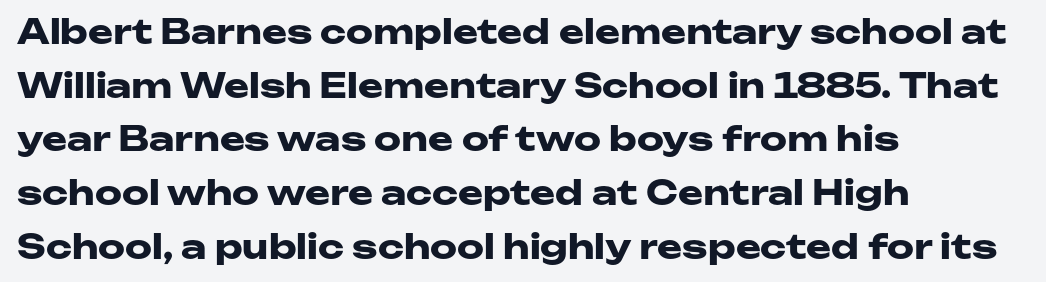
The image shows 34 px heavy, wide sans-serif type, upright; set left-aligned, normal line spacing (1.58x), normal letter spacing, not underlined; low stroke contrast and a medium x-height.
